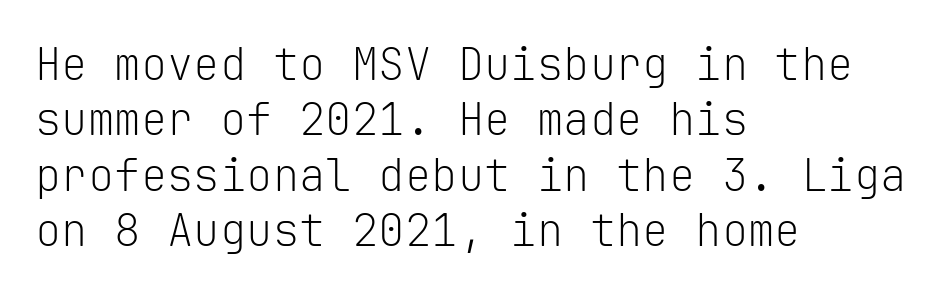
Q: Is the text bold? A: No.
Q: Is the text italic (slanted)? A: No, it is upright.
Q: Is the typeface a serif or a sans-serif typeface? A: Sans-serif.
Q: Is the text underlined? A: No.
Q: How is the paragraph aligned? A: Left-aligned.
Q: Is the spacing between letters normal or unusually wide? A: Normal.
Q: Is the spacing between lines tight, normal or loose? A: Normal.
Q: Width (condensed, normal, or wide)? A: Normal.
Q: Stroke contrast? A: Low.
Q: x-height? A: Medium.
Q: Monospaced? A: Yes.
